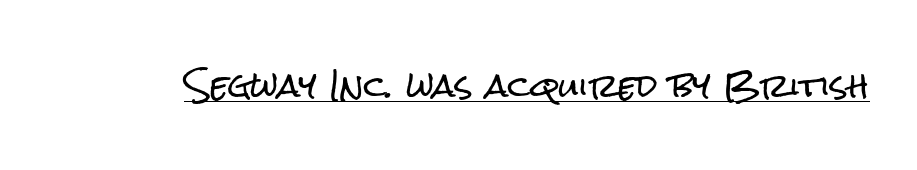
The image shows 31 px condensed sans-serif type, upright; set normal letter spacing, underlined; low stroke contrast and a medium x-height.
